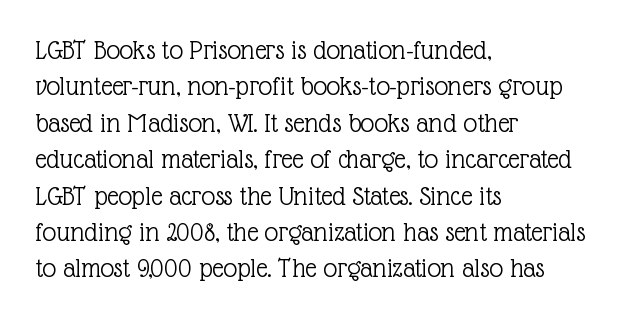
The image shows 28 px light serif type, upright; set left-aligned, normal line spacing (1.3x), normal letter spacing, not underlined; a medium x-height.
